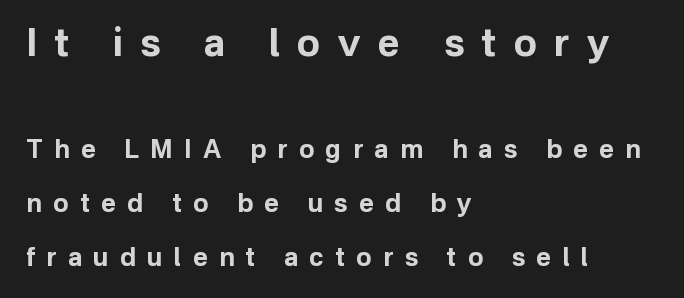
{"serif": "no", "italic": "no", "bold": "yes", "weight": "bold", "width": "normal", "stroke_contrast": "low", "x_height": "medium", "monospaced": "no", "underline": "no", "align": "left", "line_spacing": "loose", "line_spacing_ratio": 2.15, "letter_spacing": "wide", "letter_spacing_em": 0.46, "larger_block": "first", "size_ratio": 1.52, "glyph_px": 38}
